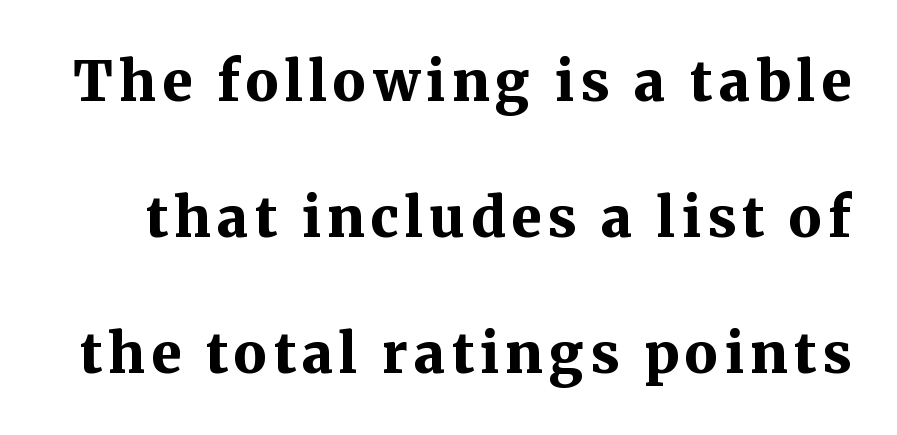
The designer dialed line spacing up above the default. This is roman type, the default non-slanted kind. The letters are bold, with thick, heavy strokes. Looks like regular typesetting: each glyph gets only the width it needs. The typeface chosen for these lines features serifs.
